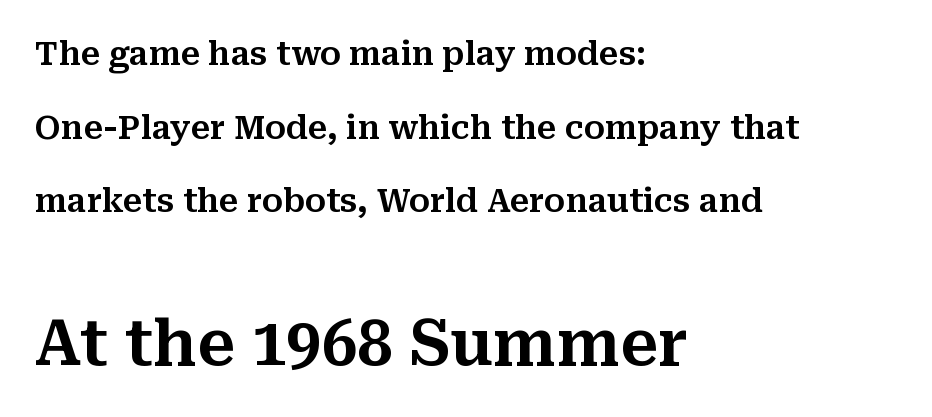
The image shows 63 px serif type, upright; set left-aligned, loose line spacing (2.3x), normal letter spacing, not underlined; the second (bottom) block is 1.97x larger; medium stroke contrast and a medium x-height.
